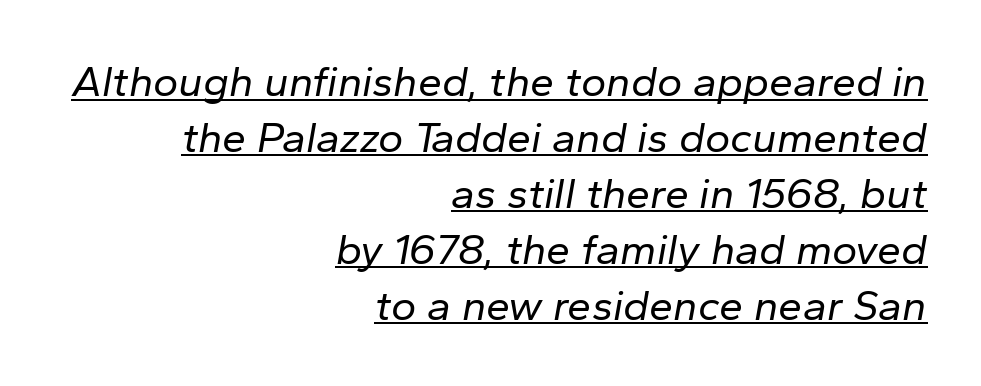
Q: Is the text bold? A: No.
Q: Is the text italic (slanted)? A: Yes, it leans right by about 10 degrees.
Q: Is the text underlined? A: Yes.
Q: How is the paragraph aligned? A: Right-aligned.
Q: Is the spacing between letters normal or unusually wide? A: Normal.
Q: Is the spacing between lines tight, normal or loose? A: Normal.
Q: Width (condensed, normal, or wide)? A: Normal.
Q: Stroke contrast? A: Low.
Q: x-height? A: Medium.
Q: Monospaced? A: No.
